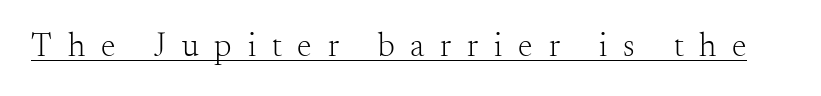
{"serif": "yes", "italic": "no", "bold": "no", "weight": "light", "width": "normal", "stroke_contrast": "medium", "x_height": "small", "monospaced": "no", "underline": "yes", "letter_spacing": "wide", "letter_spacing_em": 0.48, "glyph_px": 33}
